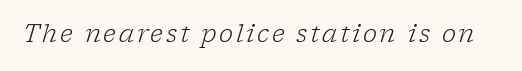
{"italic": "yes", "lean": "right", "slant_degrees": 17, "bold": "no", "underline": "no", "glyph_px": 24}
